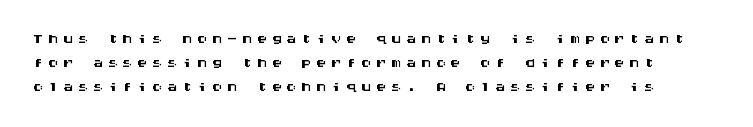
{"italic": "no", "underline": "no", "line_spacing": "tight", "line_spacing_ratio": 1.15, "letter_spacing": "wide", "letter_spacing_em": 0.21, "glyph_px": 21}
